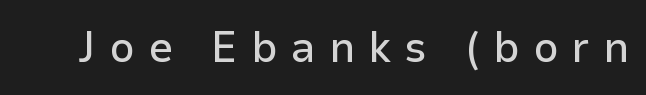
The image shows 44 px sans-serif type, upright; set unusually wide letter spacing (+0.3 em), not underlined; low stroke contrast and a medium x-height.
